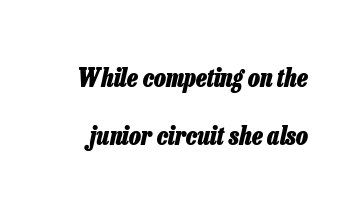
The image shows 25 px bold type, italic (leaning right); set loose line spacing (2.34x), normal letter spacing, not underlined.
